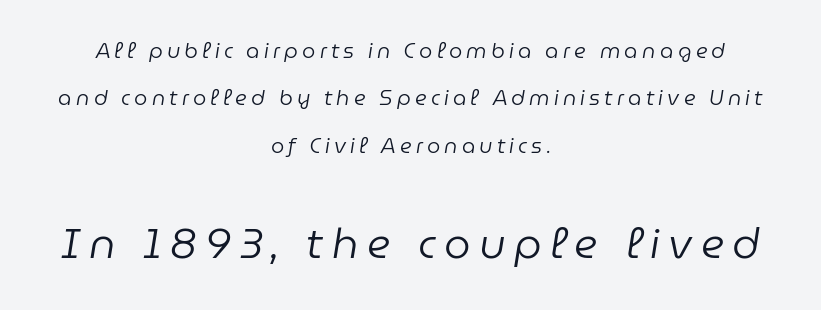
Q: Is the text bold? A: No.
Q: Is the text italic (slanted)? A: Yes, it leans right by about 9 degrees.
Q: Is the text underlined? A: No.
Q: How is the paragraph aligned? A: Centered.
Q: Is the spacing between letters normal or unusually wide? A: Unusually wide.
Q: Is the spacing between lines tight, normal or loose? A: Loose.
Q: Which block of text is set in a larger size, the first (top) or the second (bottom)? A: The second (bottom) one.
Q: Width (condensed, normal, or wide)? A: Normal.
Q: Stroke contrast? A: Low.
Q: x-height? A: Medium.
Q: Monospaced? A: No.
